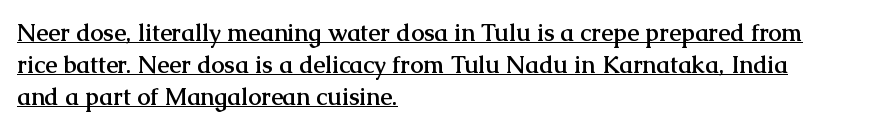
A roman cut, with each character standing at attention. Short note: letters normally spaced. A continuous stroke trails under the words, as in a hyperlink. Thick stems and heavy bowls — unmistakably bold. Line spacing here is normal. The passage is arranged the way most books set body copy — flush left.
